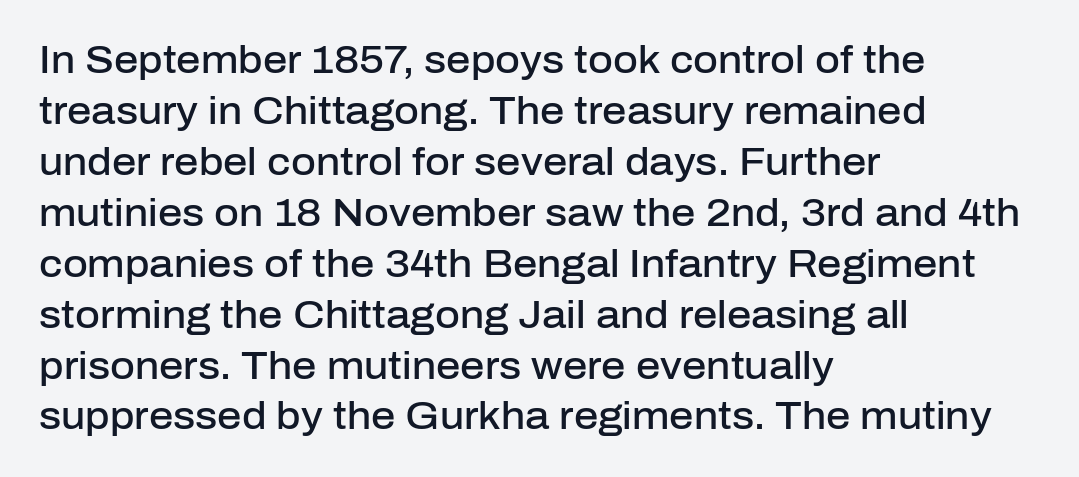
Type without underlining. The ragged edge is on the right, which tells us the setting is flush left. Compared with an ordinary text face, these strokes are moderately heavier — a semibold. The rendering uses natural spacing where letterforms have individual widths.
